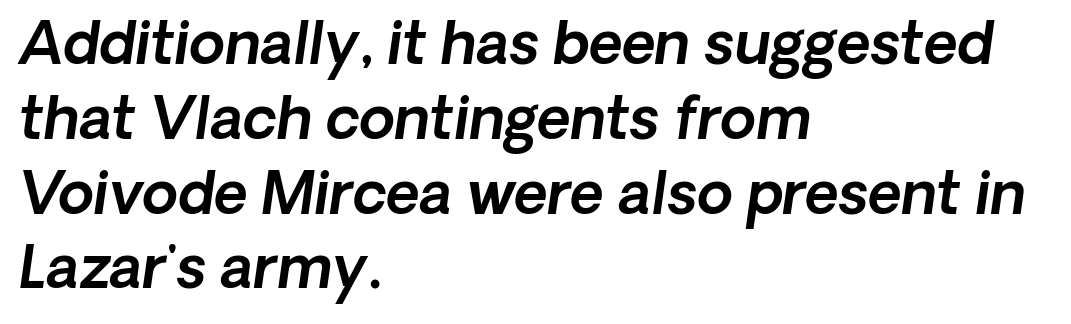
The image shows 58 px text type, italic (leaning right); set left-aligned, normal line spacing (1.29x), normal letter spacing, not underlined; a medium x-height.
